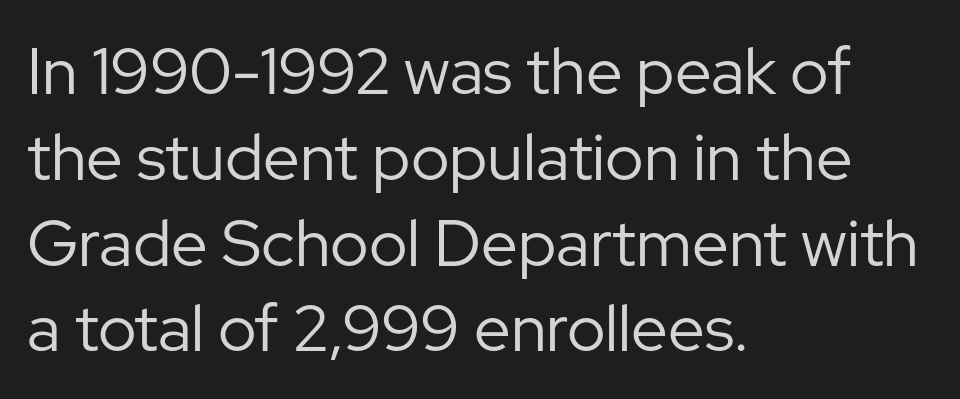
Lines of text with bare space underneath. The letters sit at their default tracking, neither squeezed nor spread. The text block is weighted toward the left margin, trailing off unevenly rightward. Counters stay open thanks to moderate or lighter strokes.
